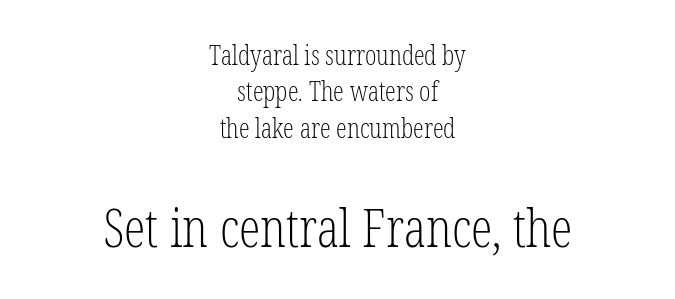
Q: Is the text bold? A: No.
Q: Is the text italic (slanted)? A: No, it is upright.
Q: Is the typeface a serif or a sans-serif typeface? A: Serif.
Q: Is the text underlined? A: No.
Q: How is the paragraph aligned? A: Centered.
Q: Is the spacing between letters normal or unusually wide? A: Normal.
Q: Is the spacing between lines tight, normal or loose? A: Normal.
Q: Which block of text is set in a larger size, the first (top) or the second (bottom)? A: The second (bottom) one.
Q: Width (condensed, normal, or wide)? A: Condensed.
Q: Stroke contrast? A: Low.
Q: x-height? A: Medium.
Q: Monospaced? A: No.
